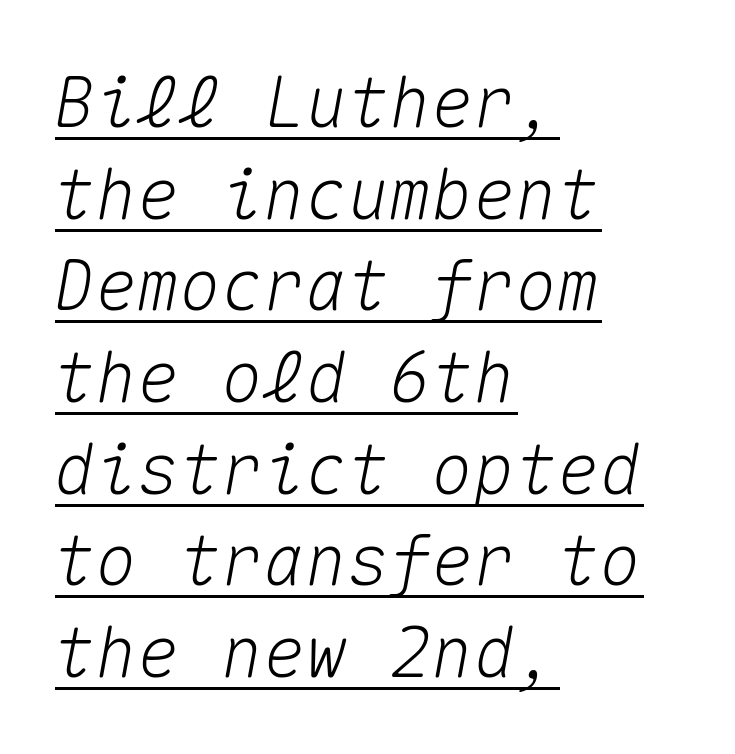
The image shows 70 px text type, italic (leaning right), monospaced; set left-aligned, normal line spacing (1.31x), normal letter spacing, underlined; medium stroke contrast and a medium x-height.
